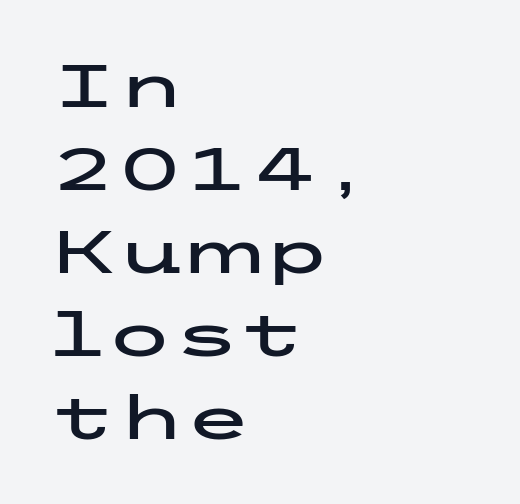
{"serif": "no", "italic": "no", "width": "wide", "stroke_contrast": "low", "x_height": "medium", "underline": "no", "align": "left", "line_spacing": "normal", "line_spacing_ratio": 1.36, "letter_spacing": "normal", "letter_spacing_em": 0.0, "glyph_px": 61}
